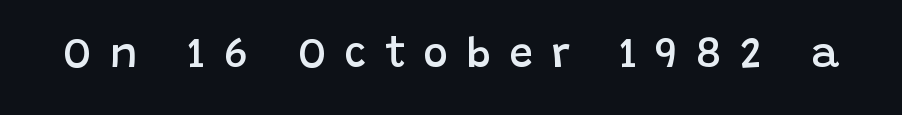
Quick note: not italic, upright. This sample uses expanded letter spacing, leaving extra air between glyphs. Bold? Not quite — semibold, heavier than regular but stopping short. Glance below the letters and you will spot only blank space.
